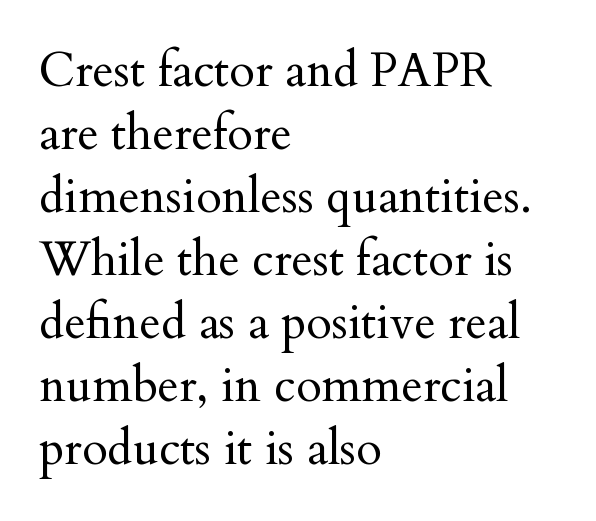
Letter spacing: default. Beneath every word, the page is bare. Here the designer chose a conventional face with non-uniform glyph widths. Summary of vertical rhythm: regular, with standard interline spacing. Which margin do the lines hug? The left one — the right edge is uneven. The lettering stays uniformly vertical, giving the passage a roman look.
